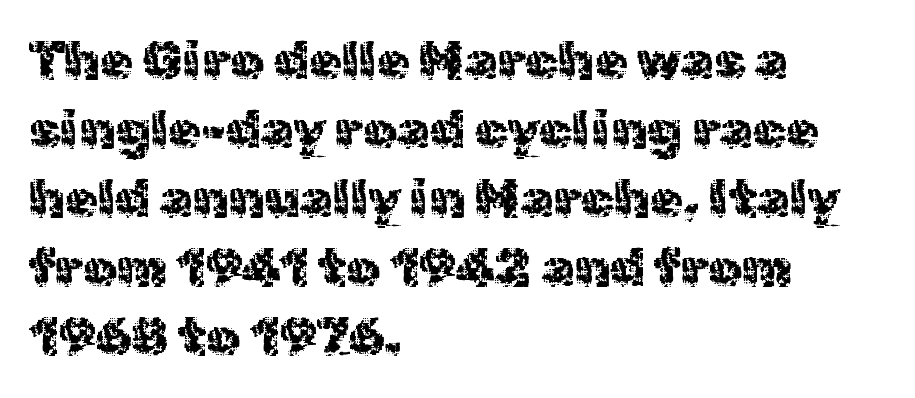
{"serif": "no", "italic": "no", "bold": "no", "weight": "regular", "width": "normal", "x_height": "medium", "monospaced": "no", "underline": "no", "align": "left", "line_spacing": "normal", "line_spacing_ratio": 1.3, "letter_spacing": "normal", "letter_spacing_em": 0.0, "glyph_px": 53}
